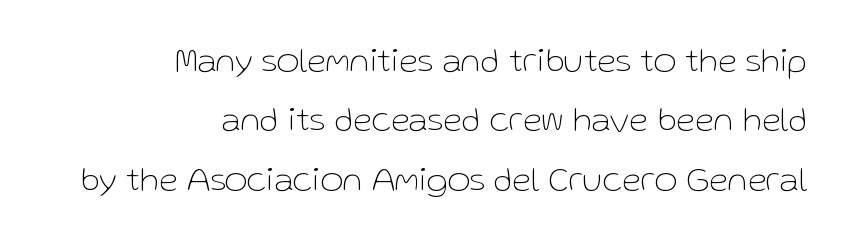
{"serif": "no", "italic": "no", "bold": "no", "weight": "thin", "width": "normal", "stroke_contrast": "low", "x_height": "medium", "monospaced": "no", "underline": "no", "align": "right", "line_spacing": "normal", "line_spacing_ratio": 1.7, "letter_spacing": "normal", "letter_spacing_em": 0.0, "glyph_px": 35}
